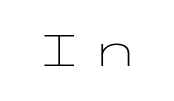
Bare-footed words on every line. The weight tops out at a normal text grade. The rendering shows plain stroke endings on the letterforms — a sans-serif design. Ordinary non-slanted type is in use.
